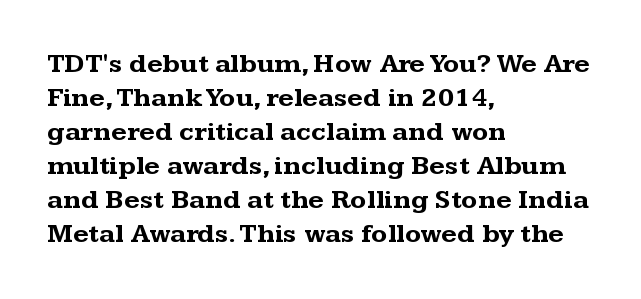
{"italic": "no", "bold": "yes", "underline": "no", "align": "left", "line_spacing": "normal", "line_spacing_ratio": 1.26, "letter_spacing": "normal", "letter_spacing_em": 0.0, "glyph_px": 27}
